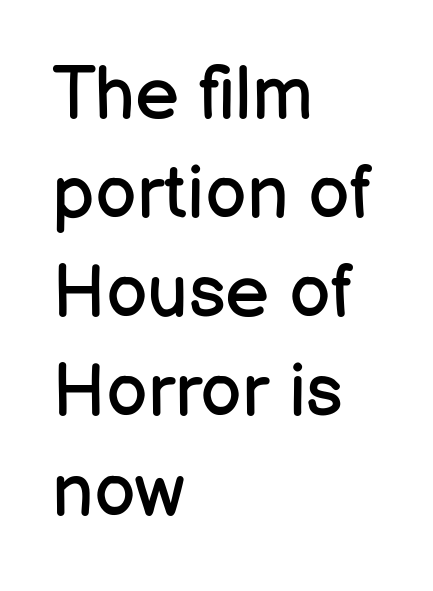
The image shows 74 px regular-weight sans-serif type, upright; set left-aligned, normal line spacing (1.34x), normal letter spacing, not underlined; low stroke contrast and a medium x-height.
